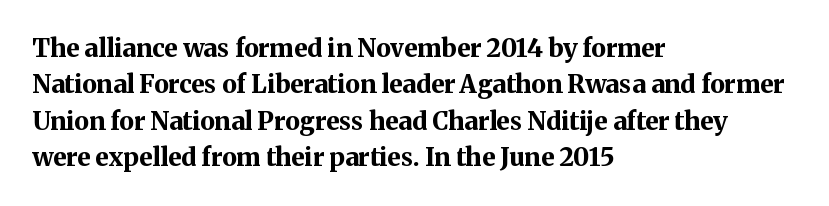
The letters are bold, with thick, heavy strokes. If you measured baseline to baseline, you'd find a middling distance. Posture: straight, roman, zero tilt. No word sits above an underline.
